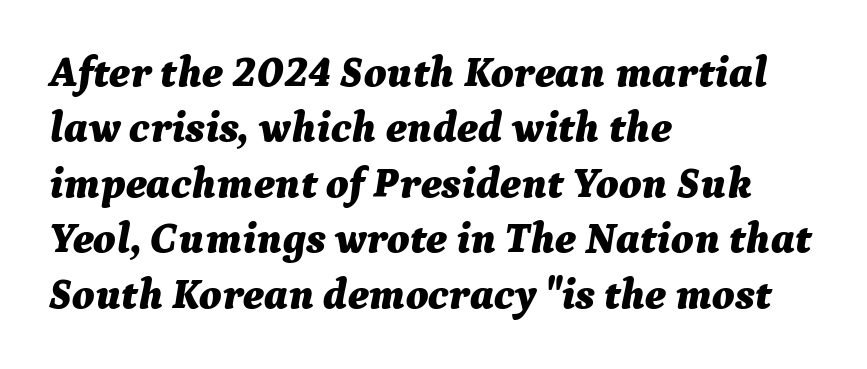
The image shows 43 px bold type, italic (leaning right); set left-aligned, normal line spacing (1.29x), normal letter spacing, not underlined; medium stroke contrast and a medium x-height.
